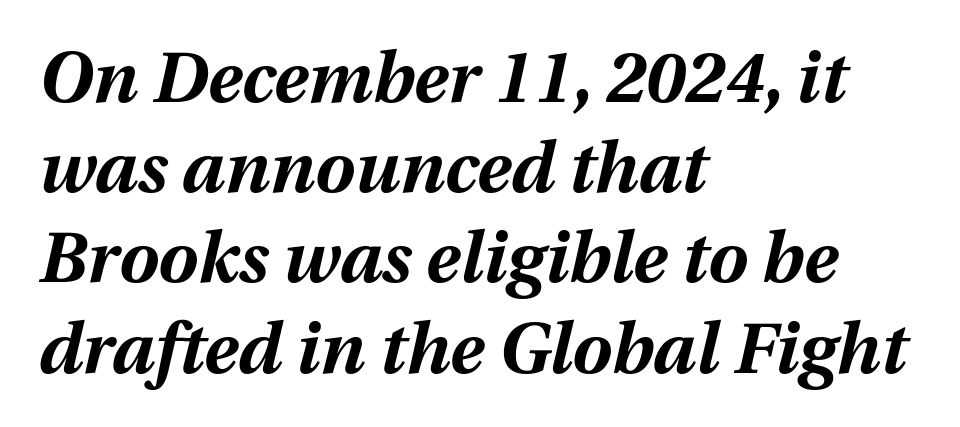
{"italic": "yes", "lean": "right", "slant_degrees": 12, "bold": "yes", "weight": "bold", "width": "normal", "stroke_contrast": "medium", "x_height": "medium", "monospaced": "no", "underline": "no", "align": "left", "line_spacing": "normal", "line_spacing_ratio": 1.27, "letter_spacing": "normal", "letter_spacing_em": 0.0, "glyph_px": 71}
